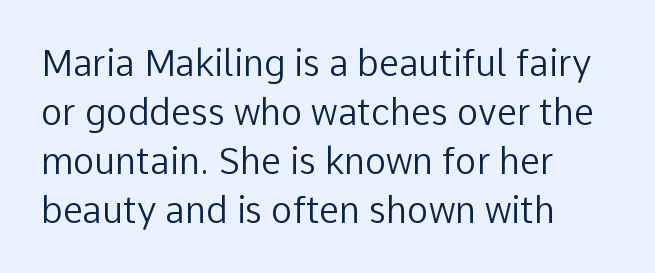
The image shows 36 px regular-weight sans-serif type, upright; set left-aligned, normal line spacing (1.36x), normal letter spacing, not underlined; low stroke contrast and a medium x-height.
